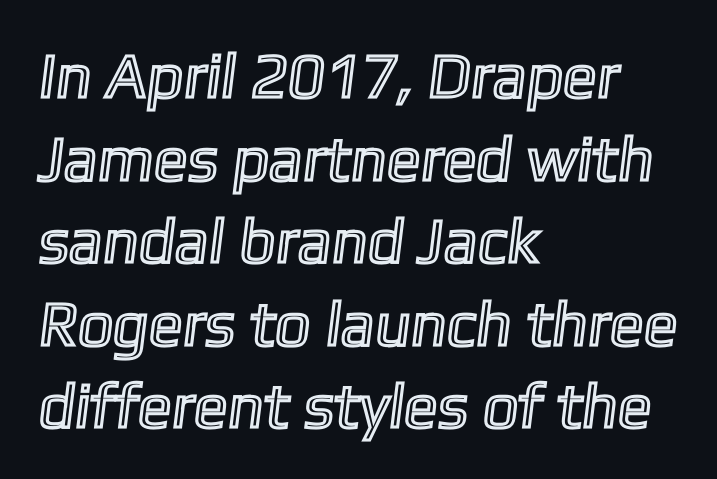
The image shows 63 px text type; set left-aligned, normal line spacing (1.31x), normal letter spacing, not underlined; a medium x-height.
